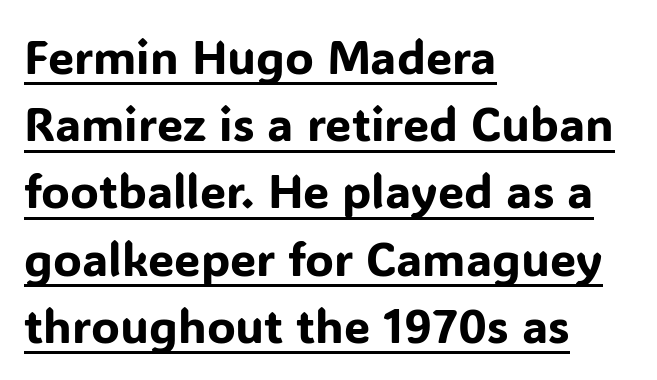
The letters advance in unequal steps, a hallmark of proportional type. In terms of letterform style, serifs are entirely absent. Standard letterfit; no display-style spreading of the glyphs. Rows of type keep a routine distance in the vertical direction.
